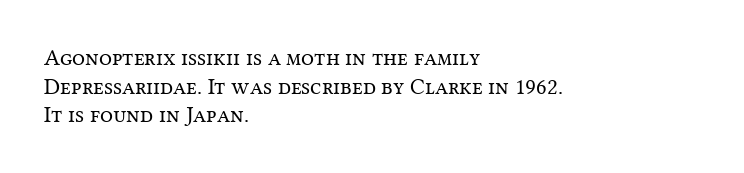
The lines sit at an ordinary, default distance from one another. The text block is weighted toward the left margin, trailing off unevenly rightward. Tracking value appears to be zero — textbook default spacing. Has an underline been added? It has not. Stroke mass is kept to a normal reading level or below.
